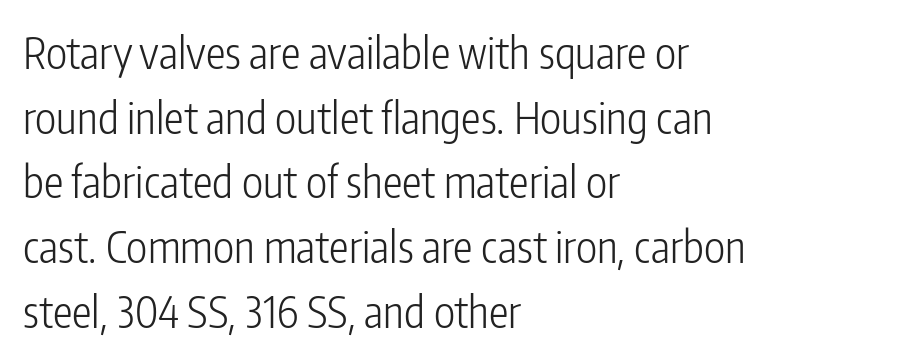
The image shows 44 px light, condensed sans-serif type, upright; set left-aligned, normal line spacing (1.47x), normal letter spacing, not underlined; low stroke contrast and a medium x-height.
